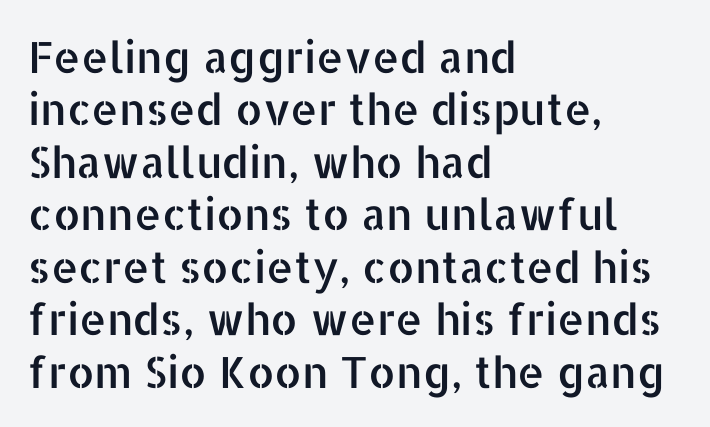
The image shows 43 px sans-serif type, upright; set left-aligned, line spacing 1.22x, normal letter spacing, not underlined; low stroke contrast and a medium x-height.
